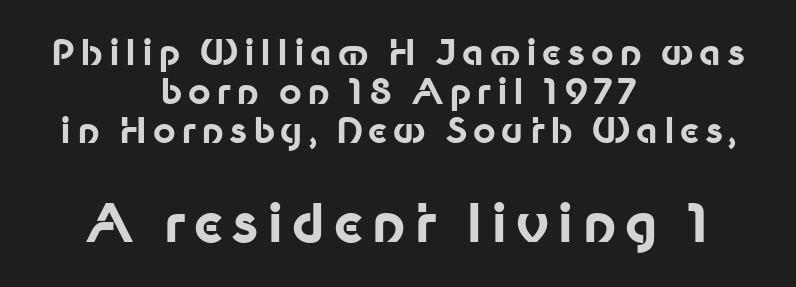
{"serif": "no", "italic": "no", "bold": "yes", "weight": "bold", "width": "normal", "stroke_contrast": "low", "x_height": "medium", "monospaced": "no", "underline": "no", "align": "center", "line_spacing": "tight", "line_spacing_ratio": 1.11, "larger_block": "second", "size_ratio": 1.51, "glyph_px": 53}
